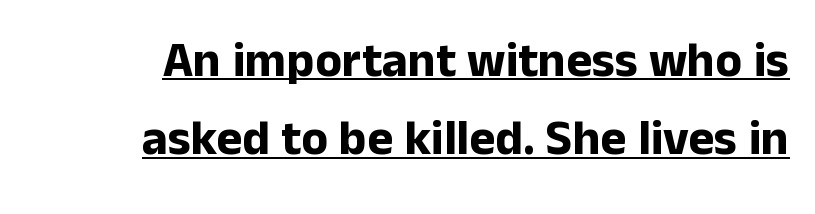
Q: Is the text bold? A: Yes.
Q: Is the text italic (slanted)? A: No, it is upright.
Q: Is the typeface a serif or a sans-serif typeface? A: Sans-serif.
Q: Is the text underlined? A: Yes.
Q: How is the paragraph aligned? A: Right-aligned.
Q: Is the spacing between letters normal or unusually wide? A: Normal.
Q: Is the spacing between lines tight, normal or loose? A: Normal.
Q: Width (condensed, normal, or wide)? A: Normal.
Q: Stroke contrast? A: Low.
Q: x-height? A: Medium.
Q: Monospaced? A: No.
